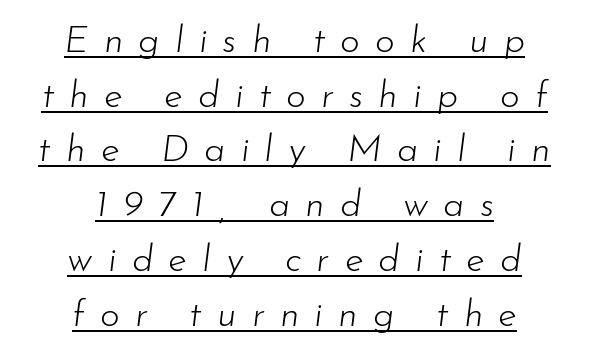
{"italic": "yes", "lean": "right", "slant_degrees": 7, "bold": "no", "weight": "light", "width": "normal", "stroke_contrast": "low", "x_height": "small", "monospaced": "no", "underline": "yes", "align": "center", "line_spacing": "normal", "line_spacing_ratio": 1.44, "letter_spacing": "wide", "letter_spacing_em": 0.4, "glyph_px": 38}
